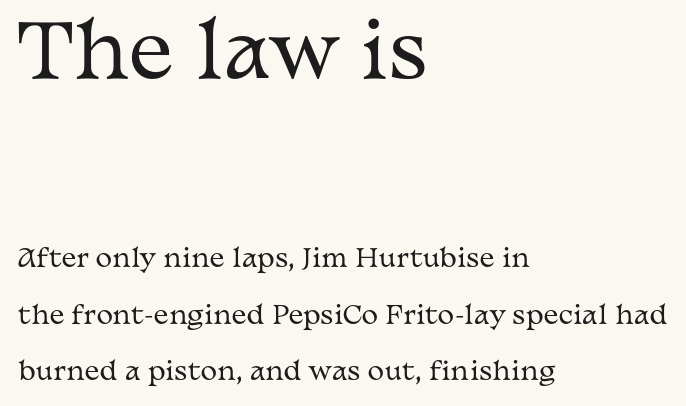
The face used here is seriffed, in the tradition of book romans. The letters advance in unequal steps, a hallmark of proportional type. Short note: letters normally spaced. The baseline area is clear. The composition opens big and finishes small.
